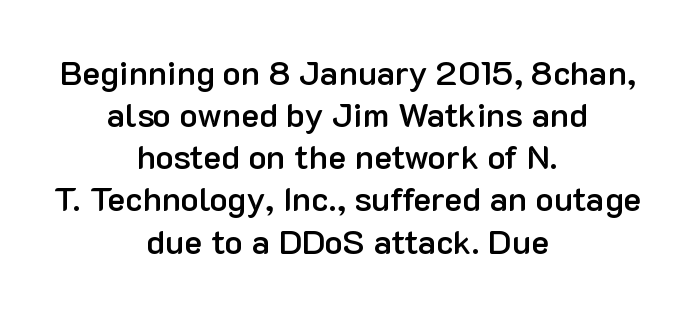
{"serif": "no", "italic": "no", "bold": "semi", "weight": "semibold", "width": "normal", "stroke_contrast": "low", "x_height": "medium", "monospaced": "no", "underline": "no", "align": "center", "line_spacing_ratio": 1.24, "letter_spacing": "normal", "letter_spacing_em": 0.0, "glyph_px": 34}
